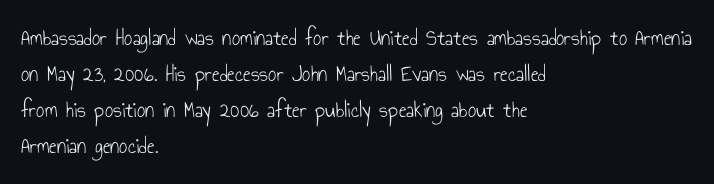
The image shows 23 px text type, upright; set left-aligned, normal line spacing (1.56x), normal letter spacing, not underlined.
